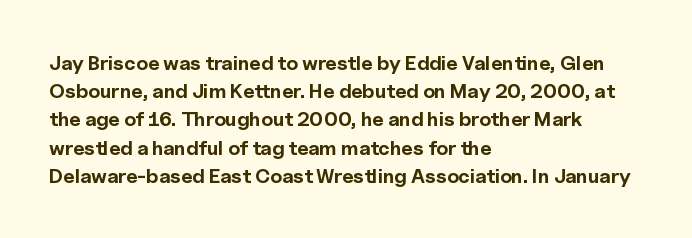
{"italic": "no", "bold": "yes", "underline": "no", "align": "left", "line_spacing": "normal", "line_spacing_ratio": 1.41, "letter_spacing": "normal", "letter_spacing_em": 0.0, "glyph_px": 20}
